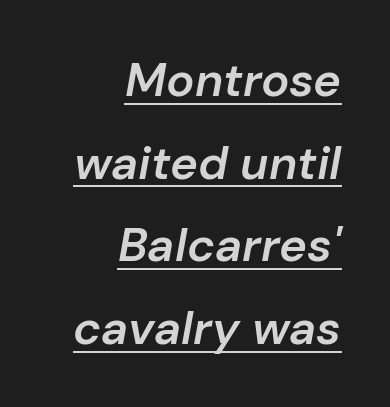
Casual observation: everything's shoved over to the right. Does extra space separate the letters? No, they use regular spacing. The font's italic variant was chosen for this text. In terms of weight, the rendering is demibold, just under bold. Each letter keeps its own natural width here, so spacing adapts to shape. Does a line run under the words? Yes, clearly.
